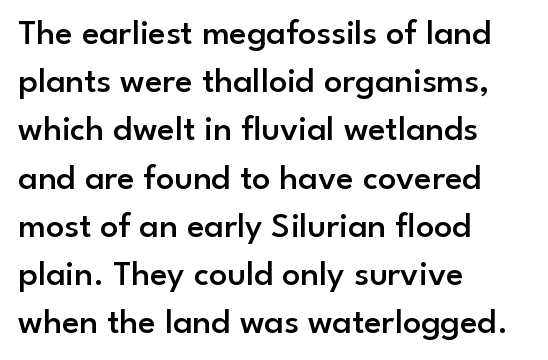
{"serif": "no", "italic": "no", "bold": "semi", "weight": "semibold", "width": "normal", "stroke_contrast": "low", "x_height": "small", "monospaced": "no", "underline": "no", "align": "left", "line_spacing": "normal", "line_spacing_ratio": 1.34, "letter_spacing": "normal", "letter_spacing_em": 0.0, "glyph_px": 36}
